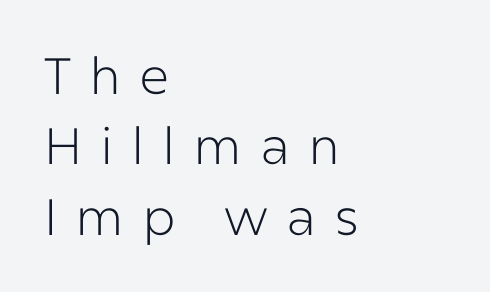
Q: Is the text bold? A: No.
Q: Is the text italic (slanted)? A: No, it is upright.
Q: Is the typeface a serif or a sans-serif typeface? A: Sans-serif.
Q: Is the text underlined? A: No.
Q: How is the paragraph aligned? A: Left-aligned.
Q: Is the spacing between letters normal or unusually wide? A: Unusually wide.
Q: Is the spacing between lines tight, normal or loose? A: Normal.
Q: Width (condensed, normal, or wide)? A: Normal.
Q: Stroke contrast? A: Low.
Q: x-height? A: Medium.
Q: Monospaced? A: No.
